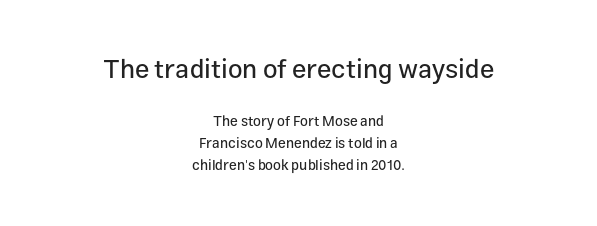
The image shows 26 px text type, upright; set centered, normal line spacing (1.57x), normal letter spacing, not underlined; the first (top) block is 1.86x larger.
